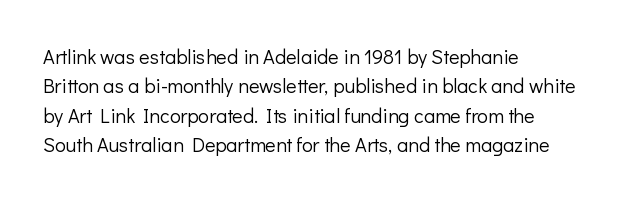
{"italic": "no", "bold": "no", "underline": "no", "align": "left", "line_spacing": "normal", "line_spacing_ratio": 1.47, "letter_spacing": "normal", "letter_spacing_em": 0.0, "glyph_px": 20}
